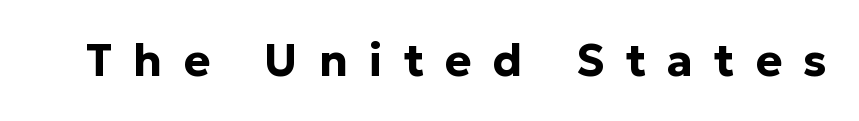
The image shows 45 px bold sans-serif type, upright; set unusually wide letter spacing (+0.47 em), not underlined; low stroke contrast and a medium x-height.
